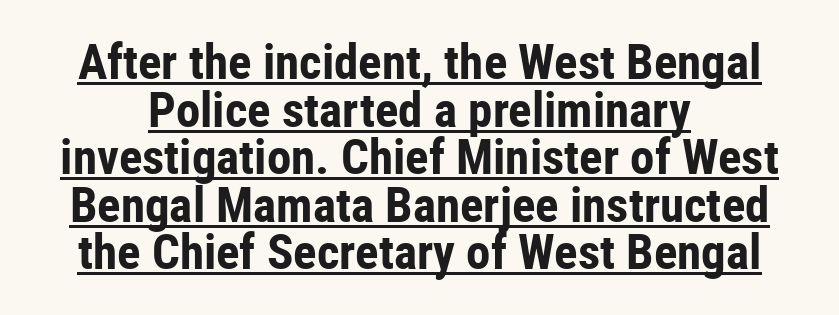
The image shows 49 px bold, condensed sans-serif type, upright; set centered, tight line spacing (0.97x), normal letter spacing, underlined; low stroke contrast and a medium x-height.
